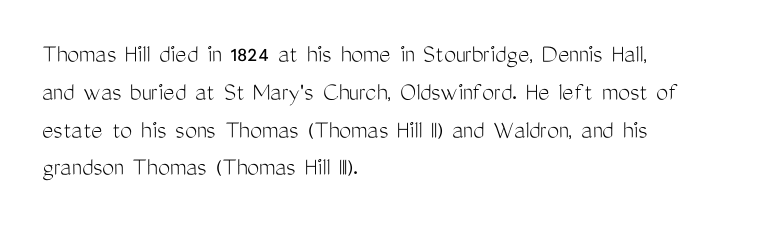
{"italic": "no", "bold": "no", "underline": "no", "align": "left", "line_spacing": "normal", "line_spacing_ratio": 1.4, "letter_spacing": "normal", "letter_spacing_em": 0.0, "glyph_px": 27}
